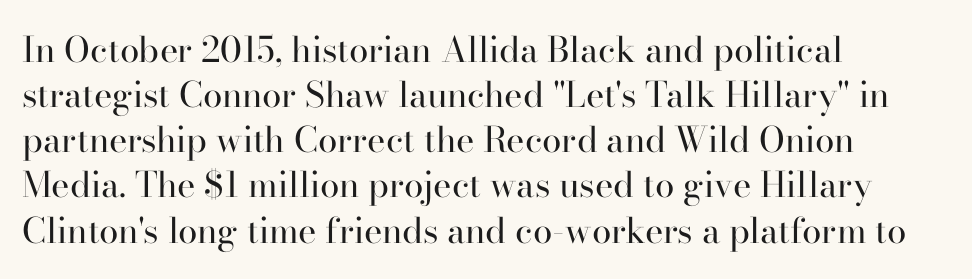
{"serif": "yes", "italic": "no", "bold": "no", "weight": "regular", "width": "normal", "stroke_contrast": "high", "x_height": "small", "monospaced": "no", "underline": "no", "align": "left", "line_spacing": "normal", "line_spacing_ratio": 1.29, "letter_spacing": "normal", "letter_spacing_em": 0.0, "glyph_px": 35}
